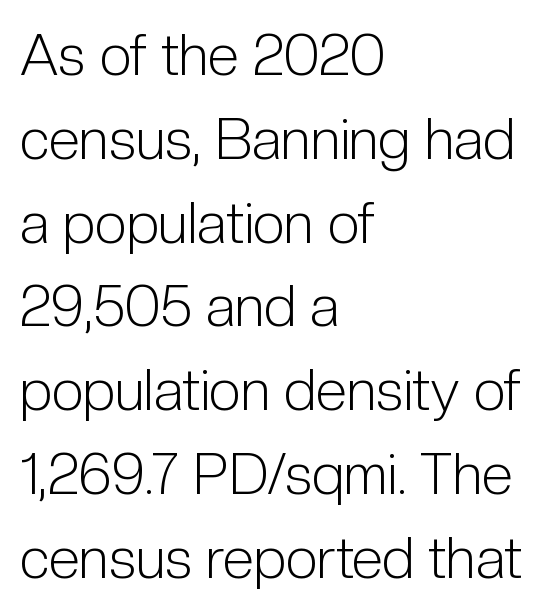
Q: Is the text bold? A: No.
Q: Is the text italic (slanted)? A: No, it is upright.
Q: Is the typeface a serif or a sans-serif typeface? A: Sans-serif.
Q: Is the text underlined? A: No.
Q: How is the paragraph aligned? A: Left-aligned.
Q: Is the spacing between letters normal or unusually wide? A: Normal.
Q: Is the spacing between lines tight, normal or loose? A: Normal.
Q: Width (condensed, normal, or wide)? A: Condensed.
Q: Stroke contrast? A: Low.
Q: x-height? A: Medium.
Q: Monospaced? A: No.
